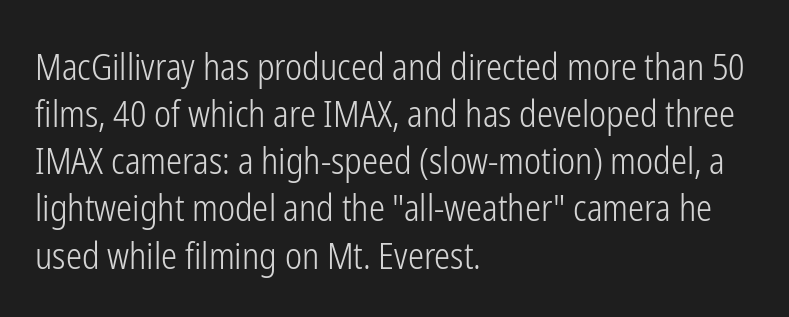
Has an underline been added? It has not. Serifs: no, the terminals of the letterforms are clean. The ragged edge is on the right, which tells us the setting is flush left. A light-to-regular cut is what we see here. The passage shown stacks its lines at a standard gap.
